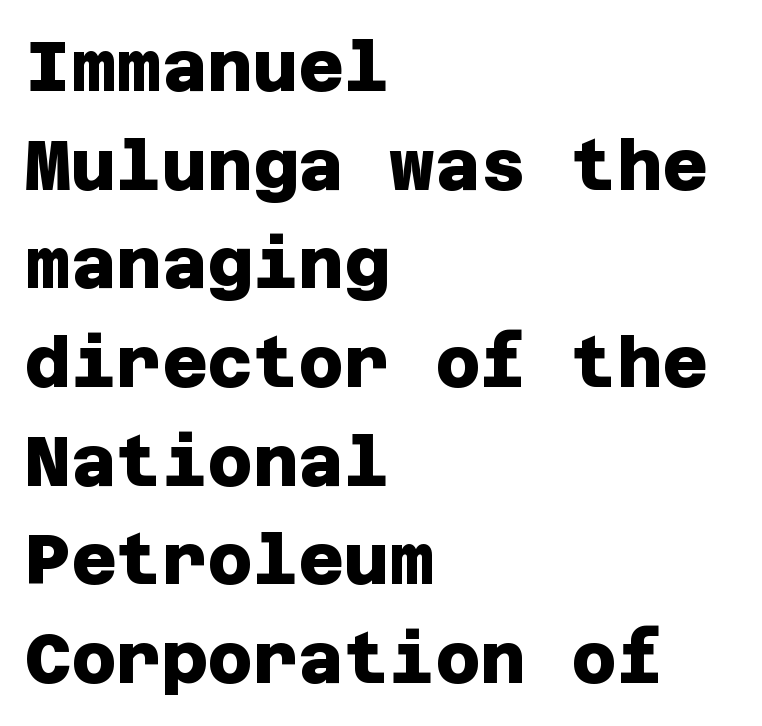
{"serif": "no", "bold": "yes", "weight": "heavy", "width": "normal", "stroke_contrast": "low", "x_height": "large", "underline": "no", "align": "left", "line_spacing": "normal", "line_spacing_ratio": 1.41, "letter_spacing": "normal", "letter_spacing_em": 0.0, "glyph_px": 70}
